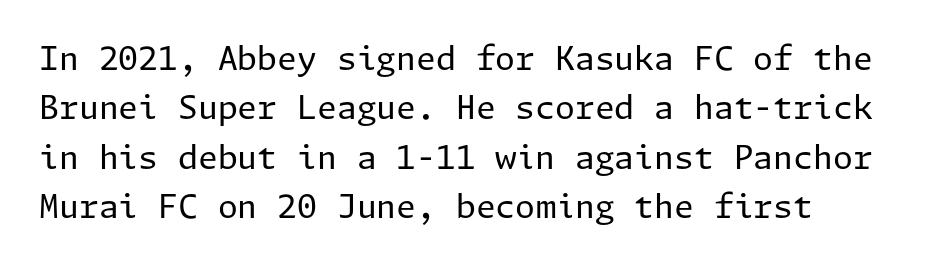
Every character sits straight up, as roman type does. Think standard paragraph weight, or any step lighter than that. The block of text has a typical density, with ordinary space between rows. Unmarked baselines from the first word to the last. The horizontal fit of the characters is conventional and even.
